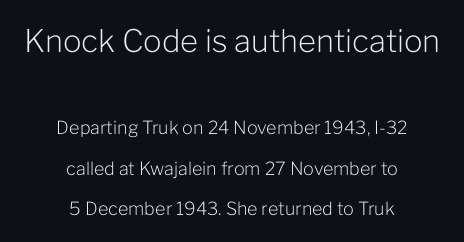
Q: Is the text bold? A: No.
Q: Is the text italic (slanted)? A: No, it is upright.
Q: Is the typeface a serif or a sans-serif typeface? A: Sans-serif.
Q: Is the text underlined? A: No.
Q: How is the paragraph aligned? A: Centered.
Q: Is the spacing between letters normal or unusually wide? A: Normal.
Q: Is the spacing between lines tight, normal or loose? A: Loose.
Q: Which block of text is set in a larger size, the first (top) or the second (bottom)? A: The first (top) one.
Q: Width (condensed, normal, or wide)? A: Normal.
Q: Stroke contrast? A: Low.
Q: x-height? A: Medium.
Q: Monospaced? A: No.
